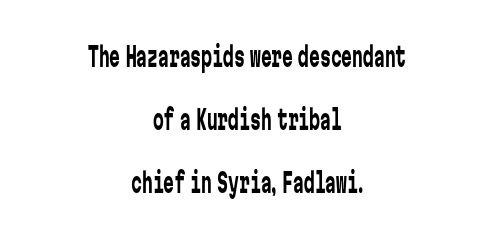
Any mark beneath the type? The region is blank. Each line is balanced around a shared central axis. Is the type heavy? It reads as light-to-regular instead. Loosely led — the rows are spread out. Quick note: not italic, upright. The face used here is rendered with its standard letterfit.
